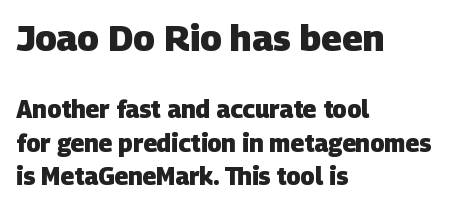
The image shows 36 px heavy sans-serif type; set left-aligned, normal line spacing (1.38x), normal letter spacing, not underlined; the first (top) block is 1.5x larger; low stroke contrast and a large x-height.
